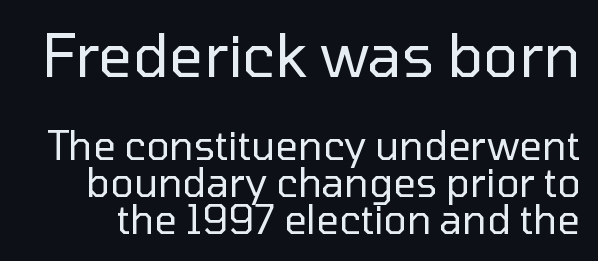
The image shows 59 px regular-weight sans-serif type, upright; set tight line spacing (0.95x), normal letter spacing, not underlined; the first (top) block is 1.51x larger; low stroke contrast and a medium x-height.
